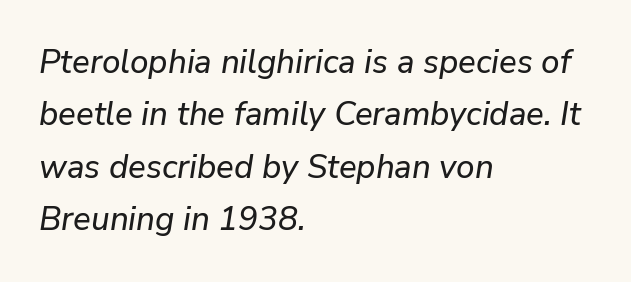
A normal amount of white space separates one row of letters from the next. The typesetter chose a ragged-right arrangement here. The passage shown leans; its letterforms are oblique. Anything drawn beneath the words? Only blank space. Nothing unusual about the tracking: characters are spaced as the font intends.
